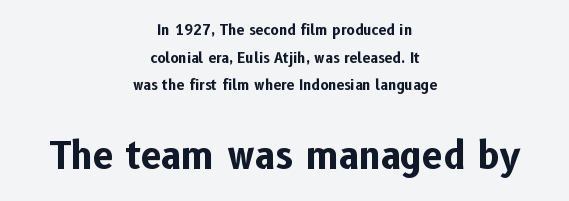
The image shows 37 px bold sans-serif type, upright; set centered, loose line spacing (1.97x), normal letter spacing, not underlined; the second (bottom) block is 2.64x larger; low stroke contrast and a medium x-height.
